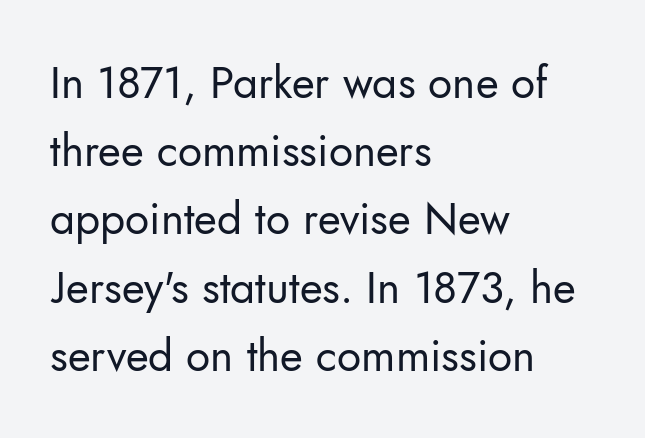
The passage is arranged the way most books set body copy — flush left. These lines keep a tight, regular rhythm from letter to letter. The space beneath each line is pristine and unruled. Do the characters align in a grid? No, the font is proportional. How would I describe the line gaps? Plain and ordinary.
